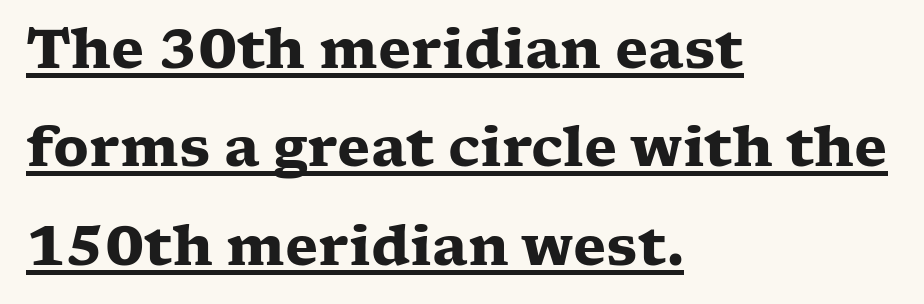
{"serif": "yes", "italic": "no", "bold": "yes", "weight": "heavy", "width": "wide", "stroke_contrast": "low", "x_height": "medium", "monospaced": "no", "underline": "yes", "align": "left", "line_spacing_ratio": 1.82, "letter_spacing": "normal", "letter_spacing_em": 0.0, "glyph_px": 54}
